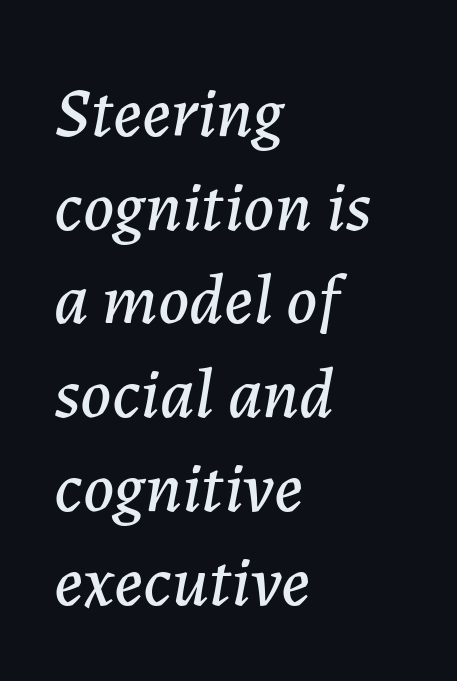
{"italic": "yes", "lean": "right", "slant_degrees": 7, "width": "normal", "stroke_contrast": "low", "x_height": "medium", "monospaced": "no", "underline": "no", "align": "left", "line_spacing": "normal", "line_spacing_ratio": 1.32, "letter_spacing": "normal", "letter_spacing_em": 0.0, "glyph_px": 71}
